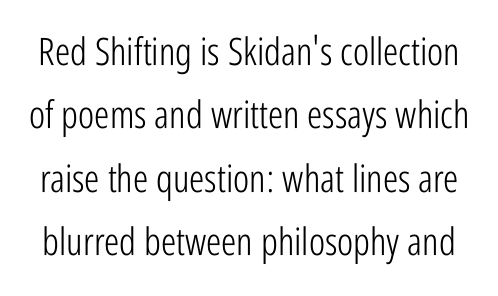
{"serif": "no", "italic": "no", "bold": "no", "weight": "light", "width": "condensed", "stroke_contrast": "low", "x_height": "medium", "monospaced": "no", "underline": "no", "line_spacing": "normal", "line_spacing_ratio": 1.67, "letter_spacing": "normal", "letter_spacing_em": 0.0, "glyph_px": 38}
